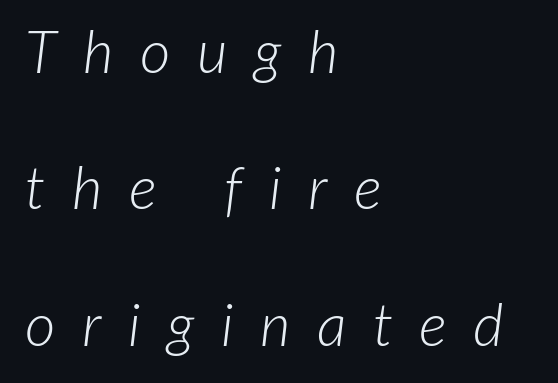
Substantial extra tracking has been applied to these lines. A light-to-regular cut is what we see here. Short and long lines alike share a common starting point at left. Tall strokes in this sample are angled rather than plumb.
